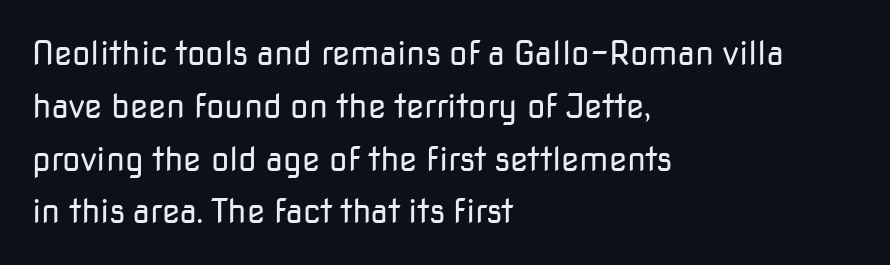
The image shows 33 px regular-weight sans-serif type, upright; set left-aligned, normal line spacing (1.6x), normal letter spacing, not underlined; low stroke contrast and a medium x-height.
